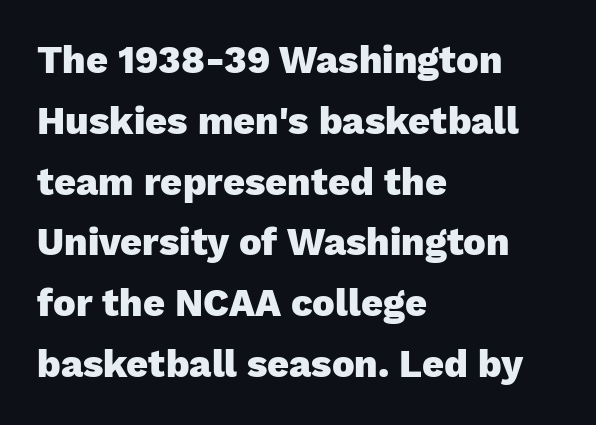
Q: Is the text bold? A: Yes.
Q: Is the text italic (slanted)? A: No, it is upright.
Q: Is the typeface a serif or a sans-serif typeface? A: Sans-serif.
Q: Is the text underlined? A: No.
Q: How is the paragraph aligned? A: Left-aligned.
Q: Is the spacing between letters normal or unusually wide? A: Normal.
Q: Is the spacing between lines tight, normal or loose? A: Normal.
Q: Width (condensed, normal, or wide)? A: Normal.
Q: Stroke contrast? A: Low.
Q: x-height? A: Medium.
Q: Monospaced? A: No.
